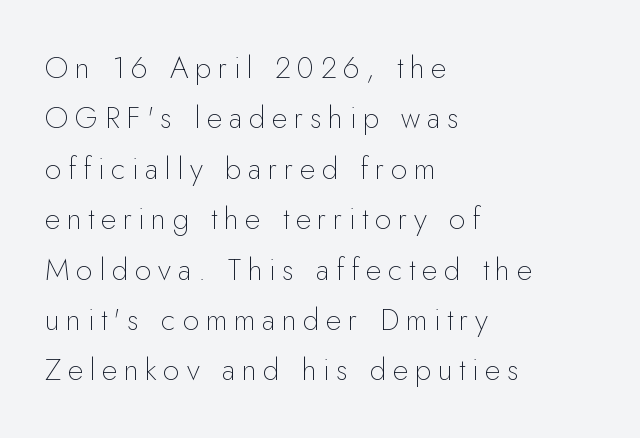
The image shows 30 px thin sans-serif type, upright; set left-aligned, normal line spacing (1.68x), unusually wide letter spacing (+0.22 em), not underlined; low stroke contrast and a small x-height.
